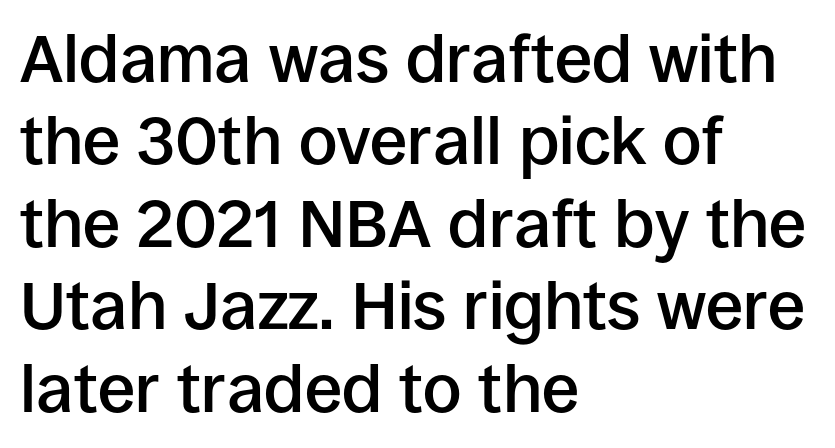
The image shows 67 px semibold sans-serif type, upright; set left-aligned, line spacing 1.23x, normal letter spacing, not underlined; low stroke contrast and a large x-height.
